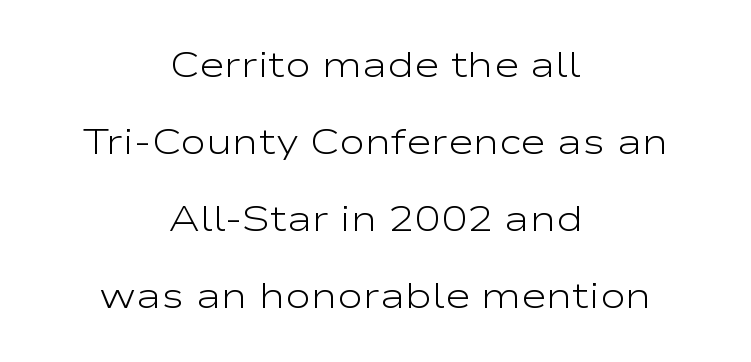
{"serif": "no", "italic": "no", "bold": "no", "weight": "light", "width": "wide", "stroke_contrast": "low", "x_height": "medium", "monospaced": "no", "underline": "no", "align": "center", "line_spacing": "loose", "line_spacing_ratio": 2.2, "letter_spacing": "normal", "letter_spacing_em": 0.0, "glyph_px": 35}
